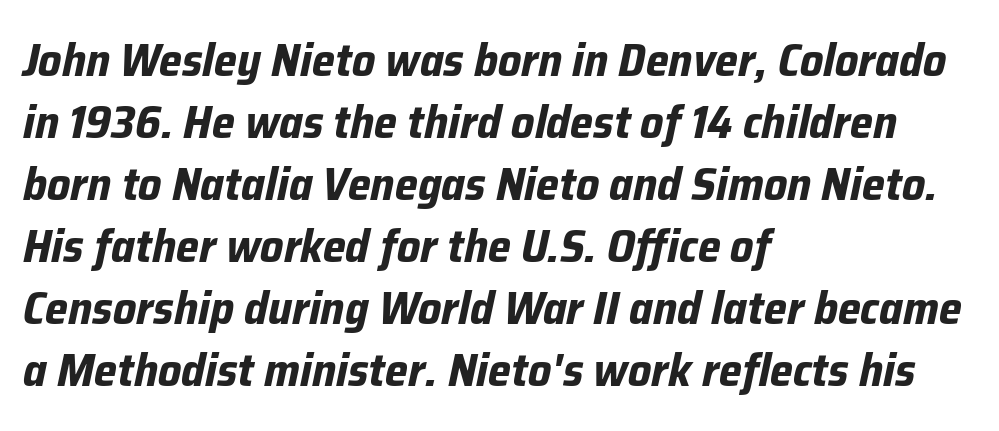
Q: Is the text bold? A: Yes.
Q: Is the text italic (slanted)? A: Yes, it leans right by about 12 degrees.
Q: Is the text underlined? A: No.
Q: How is the paragraph aligned? A: Left-aligned.
Q: Is the spacing between letters normal or unusually wide? A: Normal.
Q: Is the spacing between lines tight, normal or loose? A: Normal.
Q: Width (condensed, normal, or wide)? A: Normal.
Q: Stroke contrast? A: Low.
Q: x-height? A: Medium.
Q: Monospaced? A: No.
